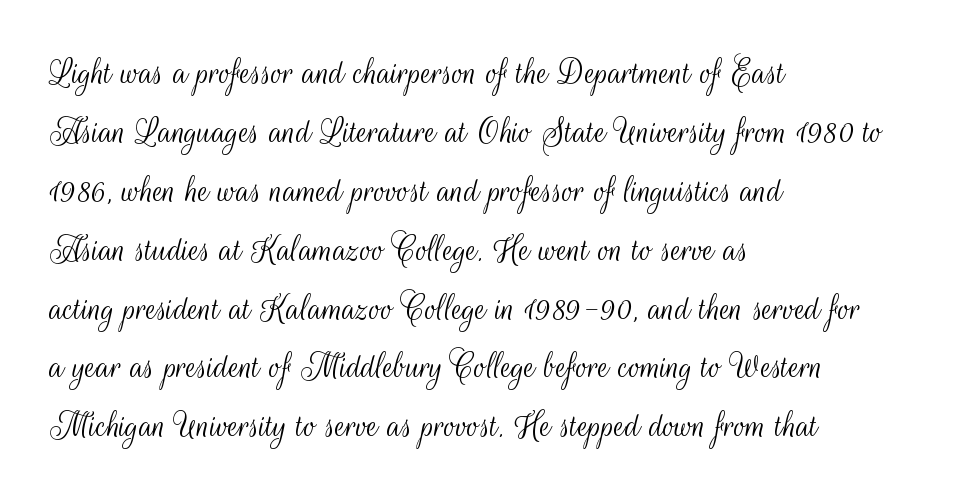
Q: Is the text bold? A: No.
Q: Is the text italic (slanted)? A: Yes.
Q: Is the typeface a serif or a sans-serif typeface? A: Sans-serif.
Q: Is the text underlined? A: No.
Q: How is the paragraph aligned? A: Left-aligned.
Q: Is the spacing between letters normal or unusually wide? A: Normal.
Q: Is the spacing between lines tight, normal or loose? A: Normal.
Q: Width (condensed, normal, or wide)? A: Condensed.
Q: Stroke contrast? A: Medium.
Q: x-height? A: Small.
Q: Monospaced? A: No.
